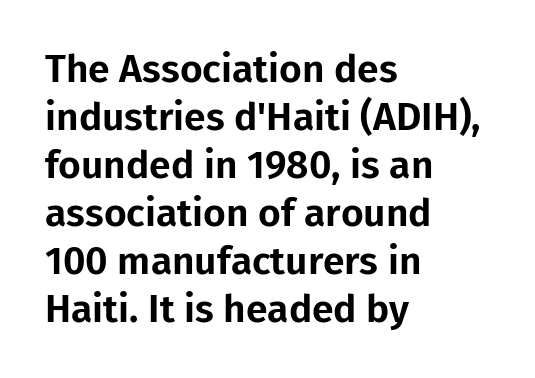
The image shows 39 px sans-serif type, upright; set left-aligned, line spacing 1.23x, normal letter spacing, not underlined; low stroke contrast and a medium x-height.
